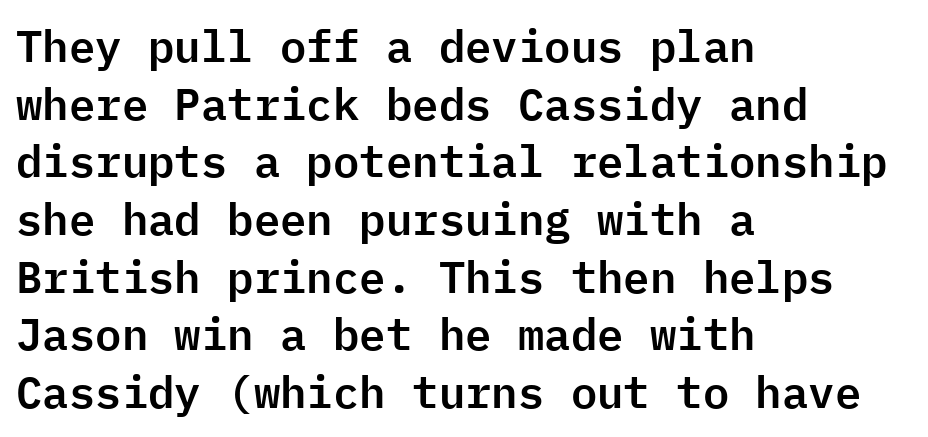
{"serif": "no", "italic": "no", "width": "normal", "stroke_contrast": "low", "x_height": "medium", "monospaced": "yes", "underline": "no", "align": "left", "line_spacing": "normal", "line_spacing_ratio": 1.31, "letter_spacing": "normal", "letter_spacing_em": 0.0, "glyph_px": 44}
